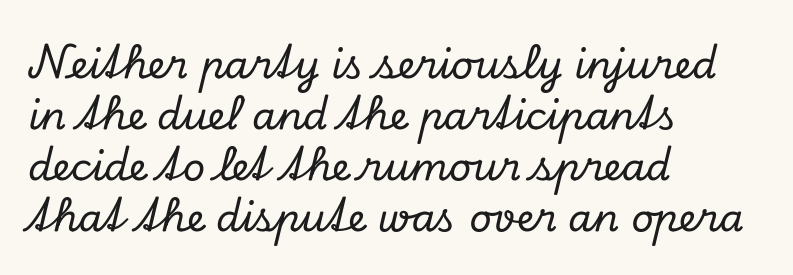
The space directly below the letters is spotless. Interline gaps are of average width in this sample. Tall strokes in this sample are angled rather than plumb. Inter-character spacing is left at the font's built-in metrics. Do the characters align in a grid? No, the font is proportional. This rendering employs a face with finishing strokes, i.e., a serif.
